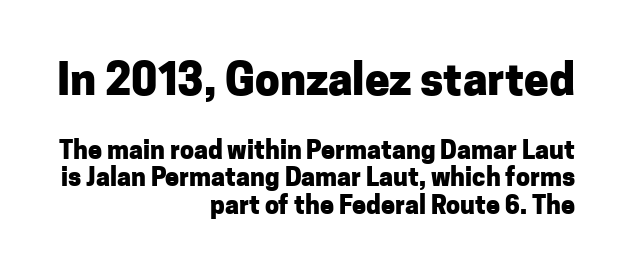
Every stem runs plumb, perpendicular to the baseline. Large over small — that's the arrangement of the two blocks here. Each glyph is drawn with heavy, bold strokes. The rendering anchors every line to the right-hand side.
